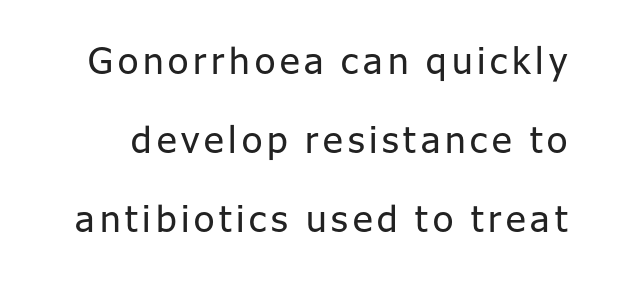
You could not count columns in this text — the font is proportionally spaced. The letters look calm and open, with moderate or lighter stems. Compared with typical paragraphs, the rows here are farther apart. Clear beneath every line of the passage.
